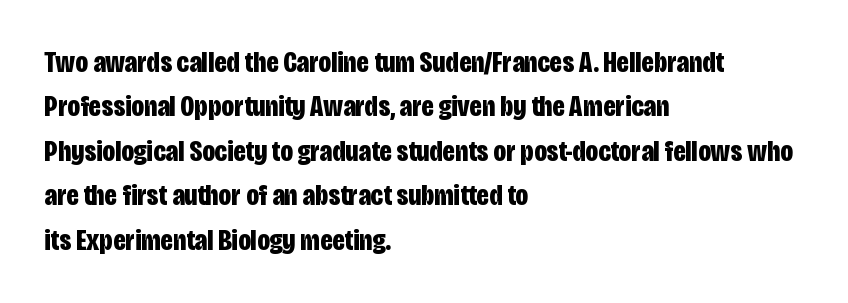
The image shows 30 px bold, condensed sans-serif type, upright; set left-aligned, normal line spacing (1.48x), normal letter spacing, not underlined; low stroke contrast and a large x-height.
